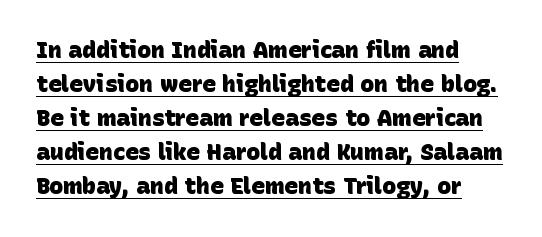
Q: Is the text bold? A: Yes.
Q: Is the text underlined? A: Yes.
Q: How is the paragraph aligned? A: Left-aligned.
Q: Is the spacing between letters normal or unusually wide? A: Normal.
Q: Is the spacing between lines tight, normal or loose? A: Normal.
